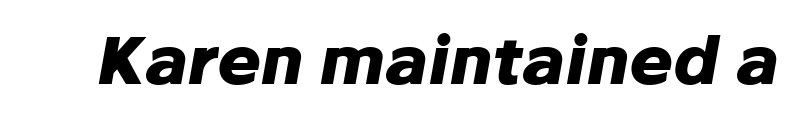
Any mark beneath the type? The region is blank. The glyphs look as if they've been sheared to an angle. There is no visible air inserted between adjacent glyphs. Varying glyph widths throughout — classic text-font behaviour. Chunky letters — that's bold for sure.
